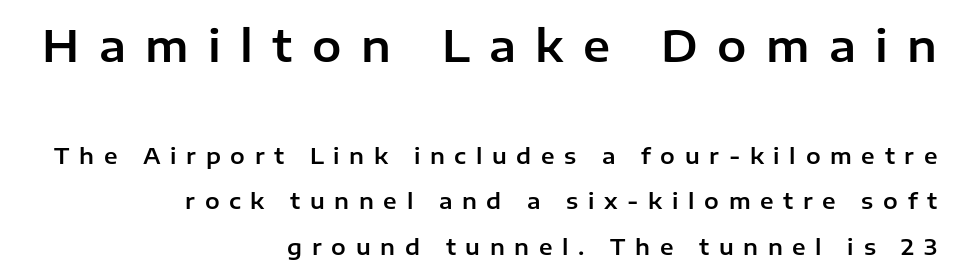
The image shows 44 px sans-serif type, upright; set right-aligned, loose line spacing (2.05x), unusually wide letter spacing (+0.44 em), not underlined; the first (top) block is 2.0x larger; low stroke contrast and a medium x-height.
